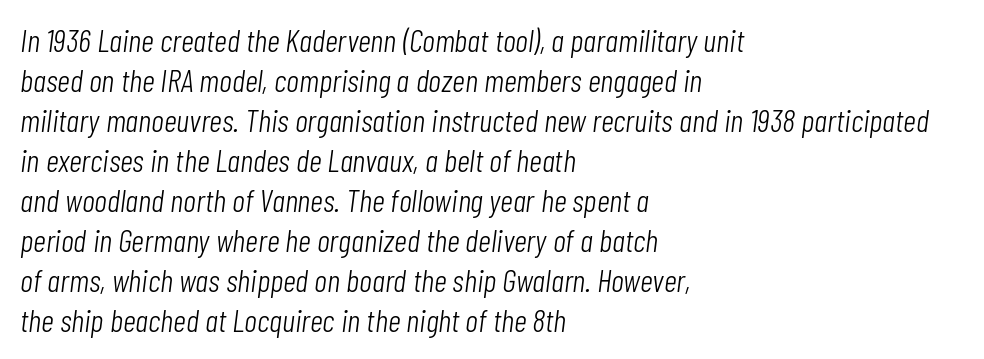
The area under the type is left untouched. If you measured baseline to baseline, you'd find a middling distance. The passage shown is not bold in any degree. Here the designer chose a conventional face with non-uniform glyph widths. The axis of the letterforms is tilted away from vertical.
